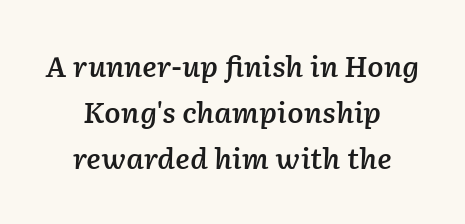
Observe the lean: these are italic letterforms. Just letters on the line, the space beneath them empty. Horizontally, the lines are justified to the midpoint only. Each glyph is drawn with semibold strokes, heavier than normal yet not fully bold.
